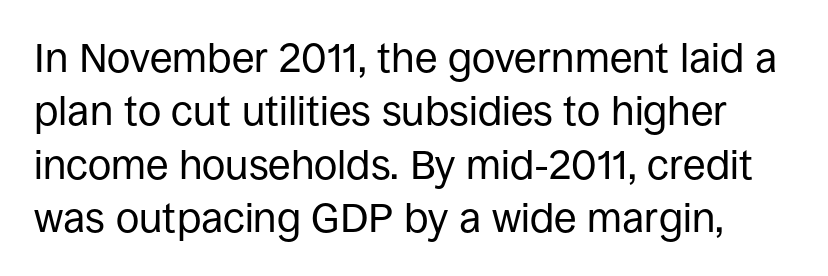
{"serif": "no", "italic": "no", "bold": "no", "weight": "regular", "width": "normal", "stroke_contrast": "low", "x_height": "large", "monospaced": "no", "underline": "no", "line_spacing": "normal", "line_spacing_ratio": 1.3, "letter_spacing": "normal", "letter_spacing_em": 0.0, "glyph_px": 41}
